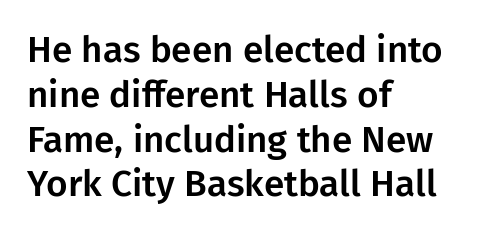
Only glyphs here, with clear space below each row. One-word summary of the alignment: left. The axis of the letterforms is exactly vertical. Short note: letters normally spaced. Serif or sans? Sans — the stroke terminals are bare.
